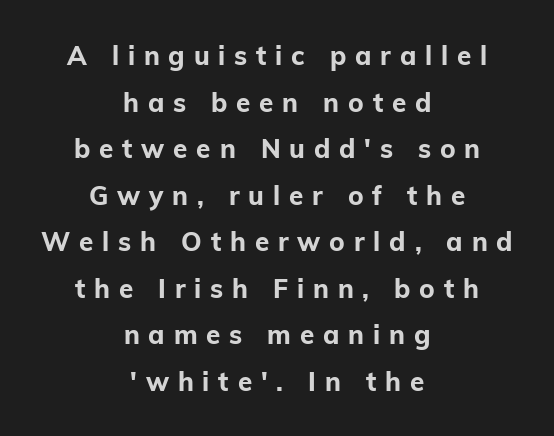
Words float on clear page, feet unadorned. These lines have a slow, spaced-out rhythm from letter to letter. Casual observation: everything's sitting right in the middle. Heft: maximum for text — a bold. The axis of the letterforms is exactly vertical.
